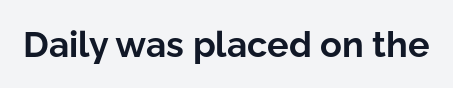
{"serif": "no", "italic": "no", "bold": "yes", "weight": "bold", "width": "normal", "stroke_contrast": "low", "x_height": "medium", "monospaced": "no", "underline": "no", "letter_spacing": "normal", "letter_spacing_em": 0.0, "glyph_px": 36}
